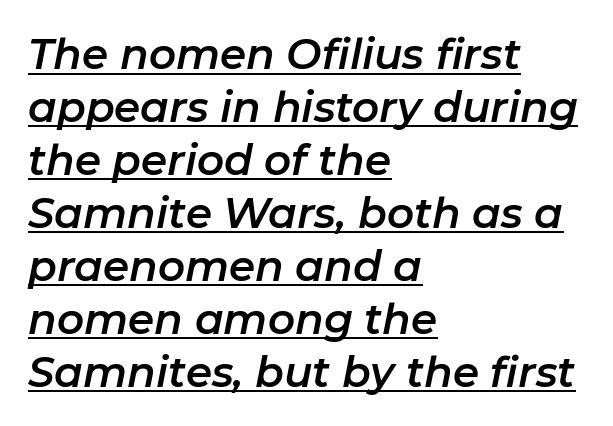
The image shows 42 px text type, italic (leaning right); set left-aligned, normal line spacing (1.26x), normal letter spacing, underlined; low stroke contrast and a medium x-height.
